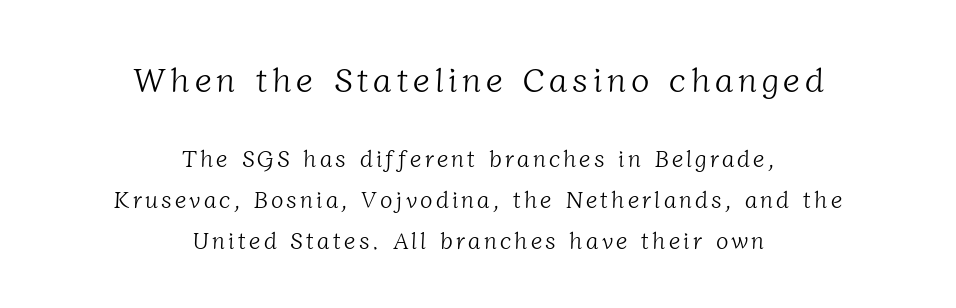
{"serif": "yes", "bold": "no", "weight": "light", "width": "normal", "stroke_contrast": "low", "x_height": "medium", "monospaced": "no", "underline": "no", "align": "center", "line_spacing_ratio": 1.78, "larger_block": "first", "size_ratio": 1.48, "glyph_px": 34}
